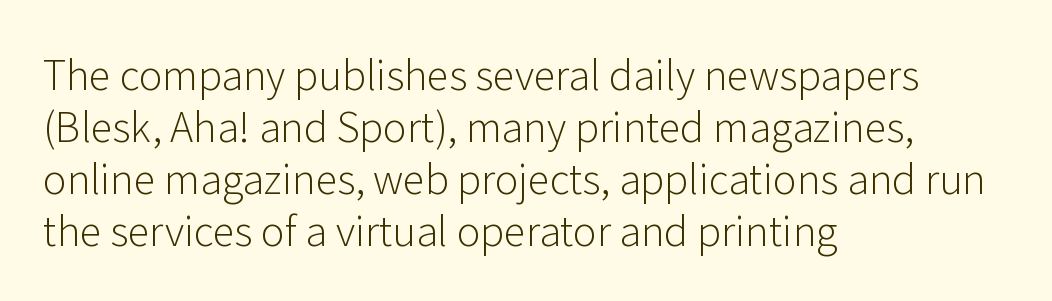
{"serif": "no", "italic": "no", "bold": "no", "weight": "light", "width": "normal", "stroke_contrast": "low", "x_height": "medium", "monospaced": "no", "underline": "no", "align": "left", "line_spacing": "normal", "line_spacing_ratio": 1.3, "letter_spacing": "normal", "letter_spacing_em": 0.0, "glyph_px": 40}
